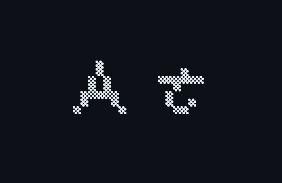
Q: Is the text italic (slanted)? A: Yes.
Q: Is the text underlined? A: No.
Q: Is the spacing between letters normal or unusually wide? A: Unusually wide.
Q: Width (condensed, normal, or wide)? A: Wide.
Q: x-height? A: Medium.
Q: Monospaced? A: No.
